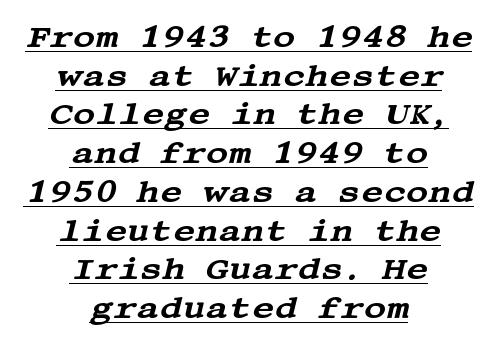
{"serif": "yes", "italic": "yes", "lean": "right", "slant_degrees": 13, "width": "wide", "stroke_contrast": "medium", "x_height": "large", "underline": "yes", "align": "center", "line_spacing": "normal", "line_spacing_ratio": 1.25, "letter_spacing": "normal", "letter_spacing_em": 0.0, "glyph_px": 31}
